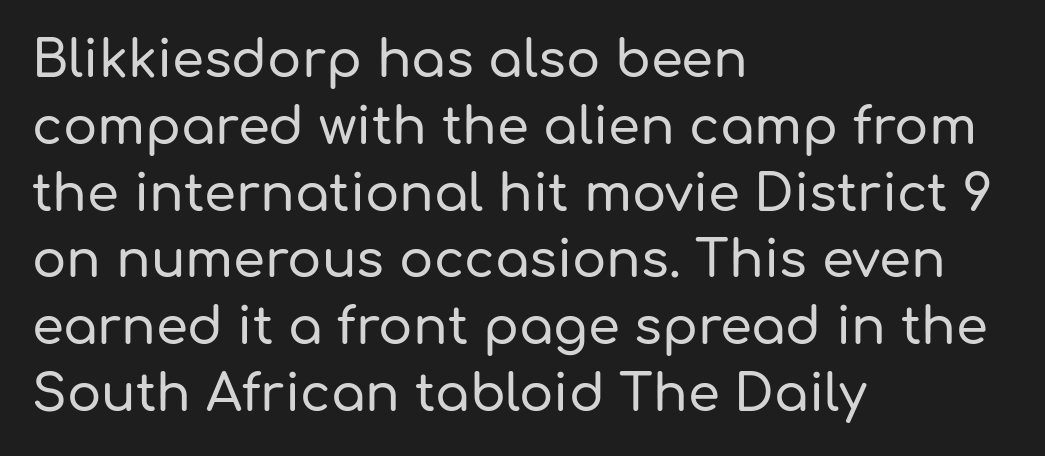
{"serif": "no", "italic": "no", "width": "normal", "stroke_contrast": "low", "x_height": "medium", "monospaced": "no", "underline": "no", "align": "left", "line_spacing": "normal", "line_spacing_ratio": 1.31, "letter_spacing": "normal", "letter_spacing_em": 0.0, "glyph_px": 51}
